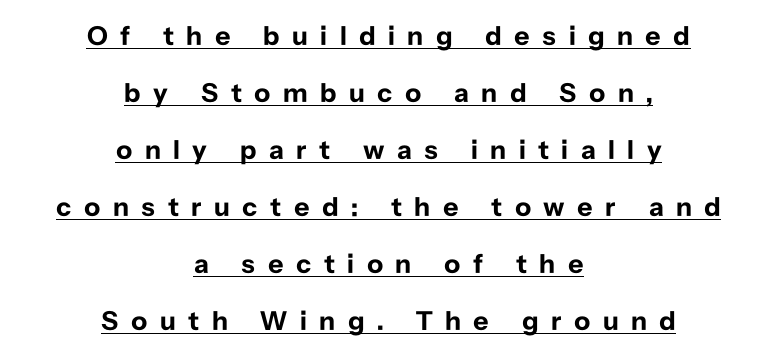
The image shows 27 px bold type, upright; set centered, loose line spacing (2.11x), unusually wide letter spacing (+0.46 em), underlined.
